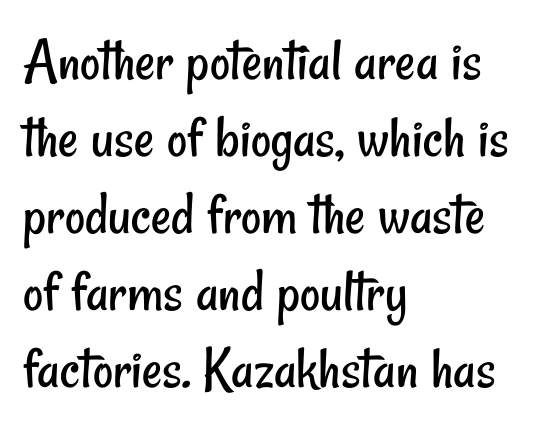
{"serif": "no", "bold": "no", "weight": "regular", "width": "condensed", "stroke_contrast": "low", "x_height": "small", "monospaced": "no", "underline": "no", "align": "left", "line_spacing_ratio": 1.24, "letter_spacing": "normal", "letter_spacing_em": 0.0, "glyph_px": 62}
